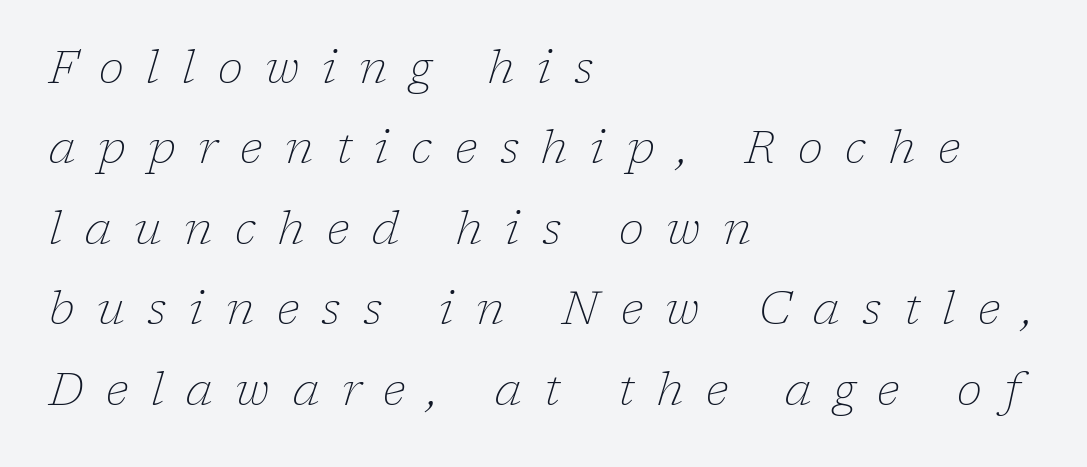
The image shows 46 px thin serif type, italic (leaning right); set left-aligned, line spacing 1.75x, unusually wide letter spacing (+0.49 em), not underlined; low stroke contrast and a medium x-height.
